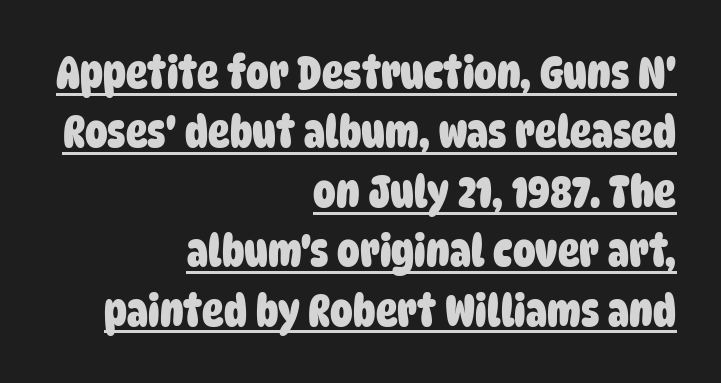
The designer went with a sans here, leaving each stem footless. This sample is right-justified, so line beginnings fall wherever the words allow. Students, note that the glyphs here touch the page at normal intervals. Heavy-handed strokes throughout: this text is bold. Regular leading.
